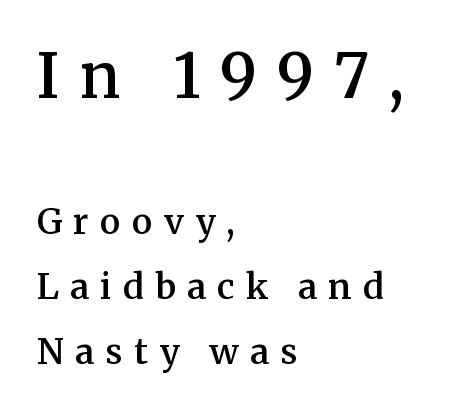
Q: Is the text bold? A: Semi-bold.
Q: Is the text italic (slanted)? A: No, it is upright.
Q: Is the typeface a serif or a sans-serif typeface? A: Serif.
Q: Is the text underlined? A: No.
Q: How is the paragraph aligned? A: Left-aligned.
Q: Is the spacing between letters normal or unusually wide? A: Unusually wide.
Q: Which block of text is set in a larger size, the first (top) or the second (bottom)? A: The first (top) one.
Q: Width (condensed, normal, or wide)? A: Normal.
Q: Stroke contrast? A: Medium.
Q: x-height? A: Medium.
Q: Monospaced? A: No.
